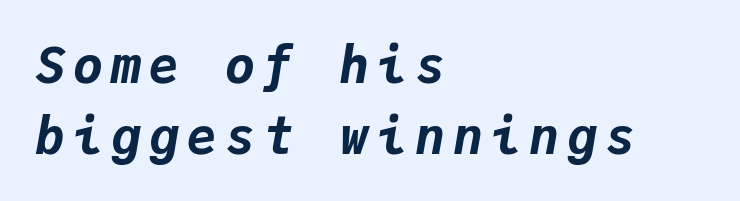
Q: Is the text bold? A: Yes.
Q: Is the text italic (slanted)? A: Yes, it leans right by about 9 degrees.
Q: Is the text underlined? A: No.
Q: How is the paragraph aligned? A: Left-aligned.
Q: Is the spacing between lines tight, normal or loose? A: Normal.
Q: Width (condensed, normal, or wide)? A: Normal.
Q: Stroke contrast? A: Low.
Q: x-height? A: Medium.
Q: Monospaced? A: Yes.
